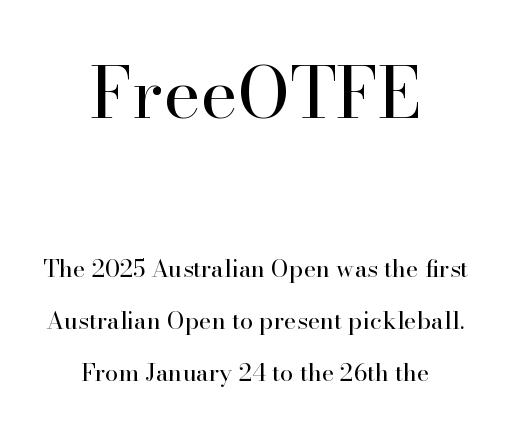
A typesetter would mark this as roman, not italic. Compare the two chunks: the upper has the greater cap height. Is this a fixed-width face? No — the glyphs have proportional, varying widths. How are the letters spaced? Ordinarily, with no added tracking. The text was rendered using a seriffed face with decorative stroke endings. Plain, unruled lines of type.
